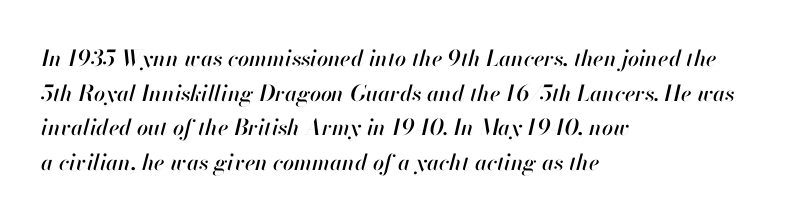
Glyph-to-glyph distance matches everyday printed text. Compared with typical paragraphs, the rows here are spaced about the same. The strip under each line holds only bare page. In CSS terms this would be text-align: left.
